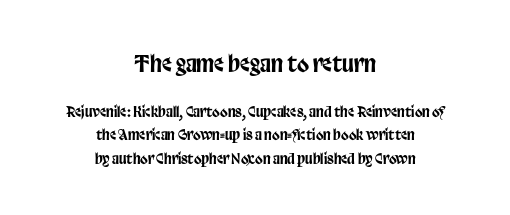
{"italic": "no", "underline": "no", "align": "center", "line_spacing": "normal", "line_spacing_ratio": 1.66, "letter_spacing": "normal", "letter_spacing_em": 0.0, "larger_block": "first", "size_ratio": 1.57, "glyph_px": 22}
